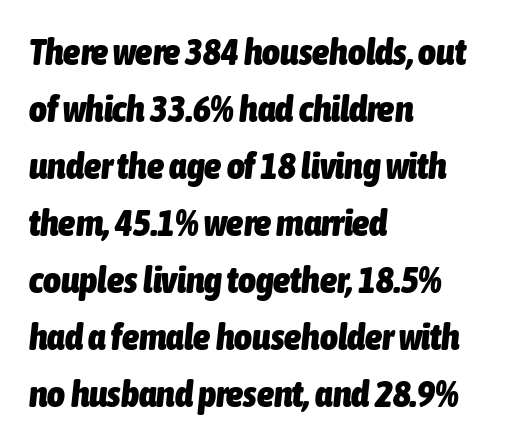
The image shows 38 px heavy, condensed type, italic (leaning right); set left-aligned, normal line spacing (1.5x), normal letter spacing, not underlined; low stroke contrast and a medium x-height.
